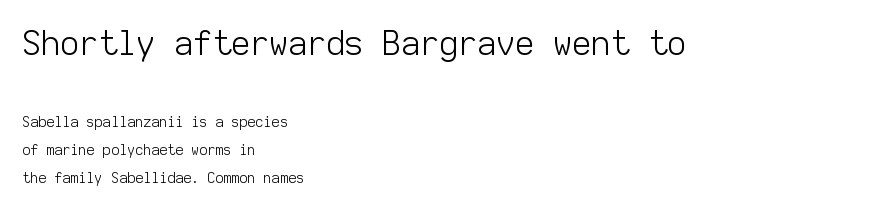
Q: Is the text bold? A: No.
Q: Is the text italic (slanted)? A: No, it is upright.
Q: Is the typeface a serif or a sans-serif typeface? A: Sans-serif.
Q: Is the text underlined? A: No.
Q: How is the paragraph aligned? A: Left-aligned.
Q: Is the spacing between letters normal or unusually wide? A: Normal.
Q: Is the spacing between lines tight, normal or loose? A: Loose.
Q: Which block of text is set in a larger size, the first (top) or the second (bottom)? A: The first (top) one.
Q: Width (condensed, normal, or wide)? A: Normal.
Q: Stroke contrast? A: Low.
Q: x-height? A: Medium.
Q: Monospaced? A: Yes.
